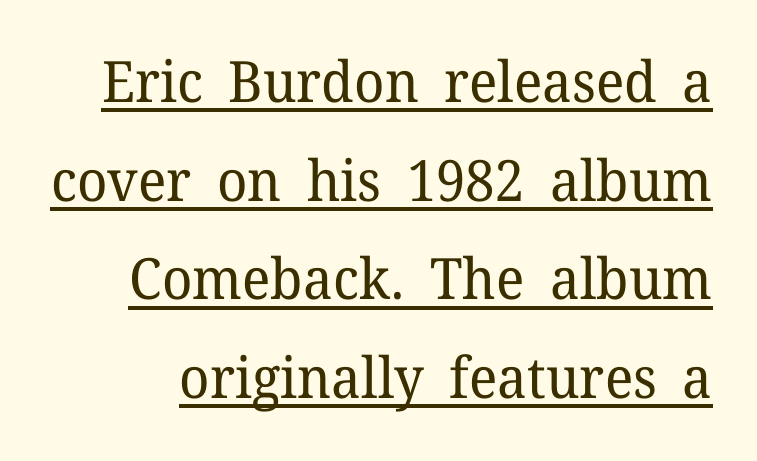
Italic: no, the glyphs are upright roman. This is not heavy type; no bold has been used. Serifs: yes, visible at the terminals of the letterforms. Think of a printed novel: that variable character pitch is what you see here.
